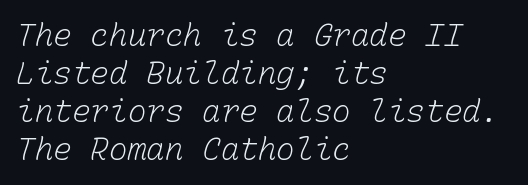
The font is comparable to plain body text, perhaps lighter. Reading down the block, your eye returns to a fixed left position each line. Caption: standard tracking, unaltered. Quick note: underline off. These lines are rendered in a fixed-pitch font.
